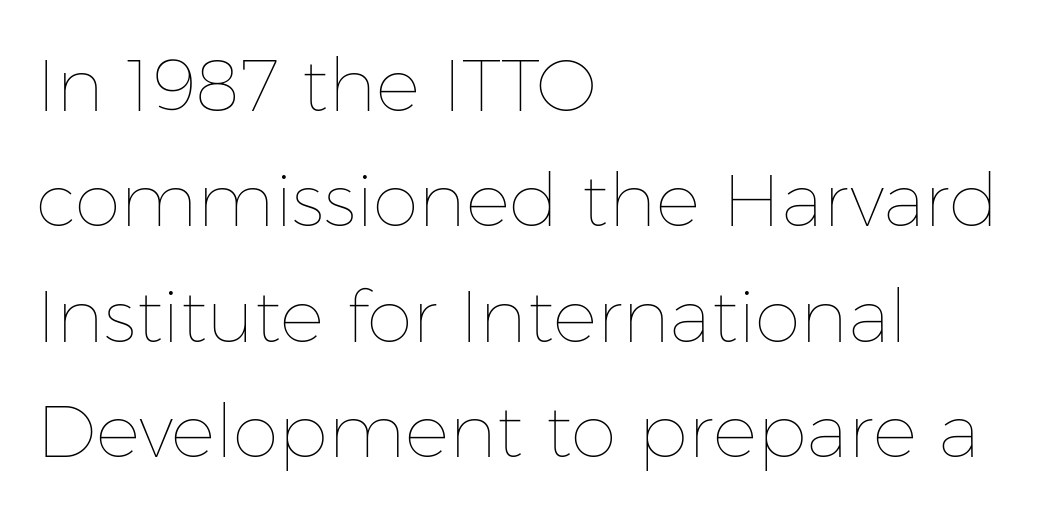
{"italic": "no", "bold": "no", "weight": "thin", "width": "normal", "stroke_contrast": "low", "x_height": "medium", "monospaced": "no", "underline": "no", "align": "left", "line_spacing": "normal", "line_spacing_ratio": 1.56, "letter_spacing": "normal", "letter_spacing_em": 0.0, "glyph_px": 74}
